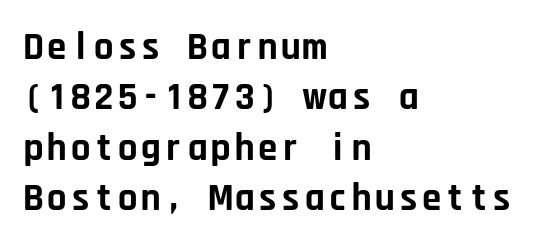
Q: Is the text bold? A: Yes.
Q: Is the text italic (slanted)? A: No, it is upright.
Q: Is the typeface a serif or a sans-serif typeface? A: Sans-serif.
Q: Is the text underlined? A: No.
Q: How is the paragraph aligned? A: Left-aligned.
Q: Is the spacing between letters normal or unusually wide? A: Normal.
Q: Is the spacing between lines tight, normal or loose? A: Normal.
Q: Width (condensed, normal, or wide)? A: Normal.
Q: Stroke contrast? A: Low.
Q: x-height? A: Large.
Q: Monospaced? A: Yes.
